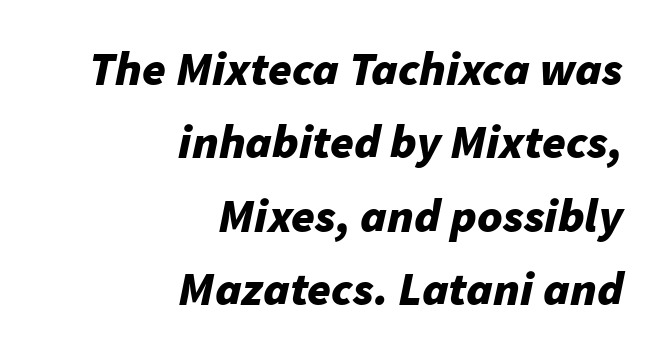
Q: Is the text bold? A: Yes.
Q: Is the text italic (slanted)? A: Yes, it leans right by about 11 degrees.
Q: Is the text underlined? A: No.
Q: How is the paragraph aligned? A: Right-aligned.
Q: Is the spacing between letters normal or unusually wide? A: Normal.
Q: Is the spacing between lines tight, normal or loose? A: Normal.
Q: Width (condensed, normal, or wide)? A: Normal.
Q: Stroke contrast? A: Low.
Q: x-height? A: Medium.
Q: Monospaced? A: No.
